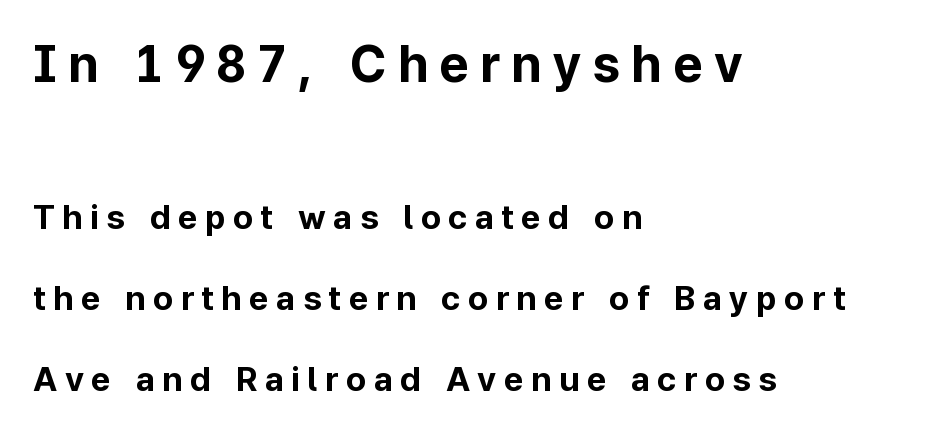
The image shows 51 px bold sans-serif type, upright; set left-aligned, loose line spacing (2.39x), unusually wide letter spacing (+0.22 em), not underlined; the first (top) block is 1.5x larger; low stroke contrast and a medium x-height.
